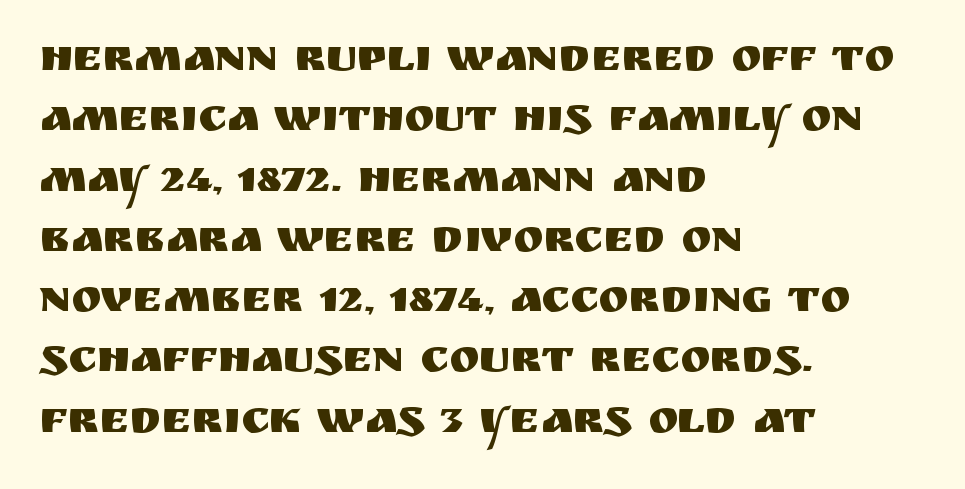
The designer went with a sans here, leaving each stem footless. Think of a printed novel: that variable character pitch is what you see here. Underlining? Definitely not there. The horizontal fit of the characters is conventional and even.
